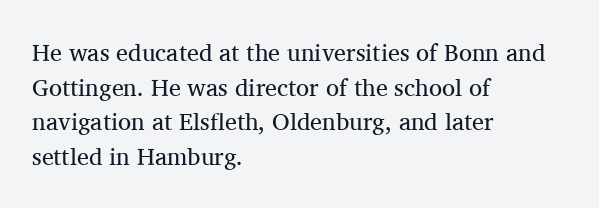
Q: Is the text bold? A: No.
Q: Is the text italic (slanted)? A: No, it is upright.
Q: Is the text underlined? A: No.
Q: How is the paragraph aligned? A: Left-aligned.
Q: Is the spacing between letters normal or unusually wide? A: Normal.
Q: Is the spacing between lines tight, normal or loose? A: Normal.
